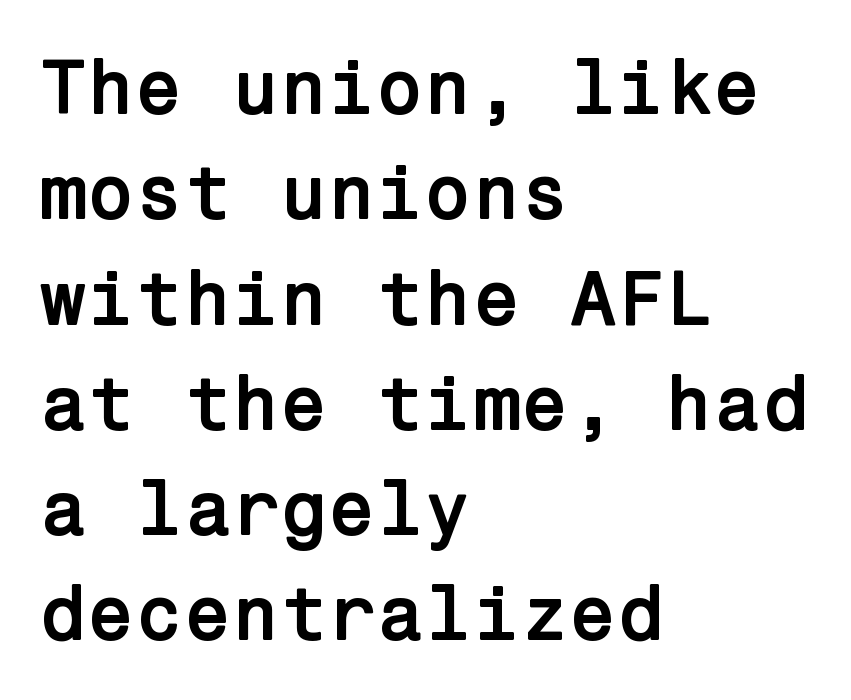
These lines keep a tight, regular rhythm from letter to letter. The zone under the glyphs is completely vacant. The rendering uses a moderate line-height, typical for paragraphs. Each letter's strokes conclude bluntly, with no projecting serifs. Does the copy run flush right? No — it runs flush left.
